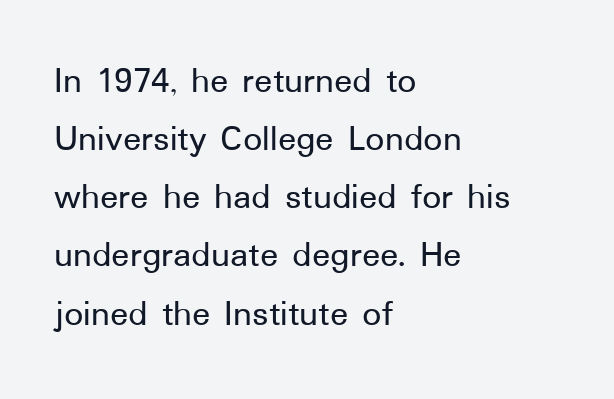
Tracking value appears to be zero — textbook default spacing. The letters carry no serifs — their stems end cleanly without finishing strokes. Regular leading. Check the space under the baseline: it is left empty. The lettering stays uniformly vertical, giving the passage a roman look.
